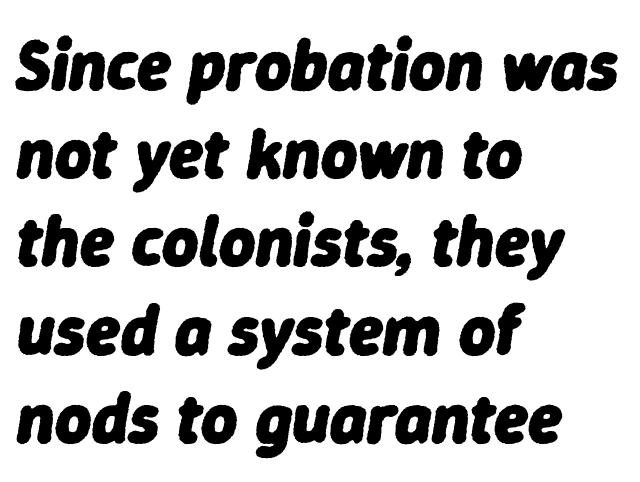
The specimen reads as italic at a glance. Strokes here are thick enough to call this a true bold. Evenly set lines give the paragraph a standard silhouette. Where is the straight margin? On the left.
